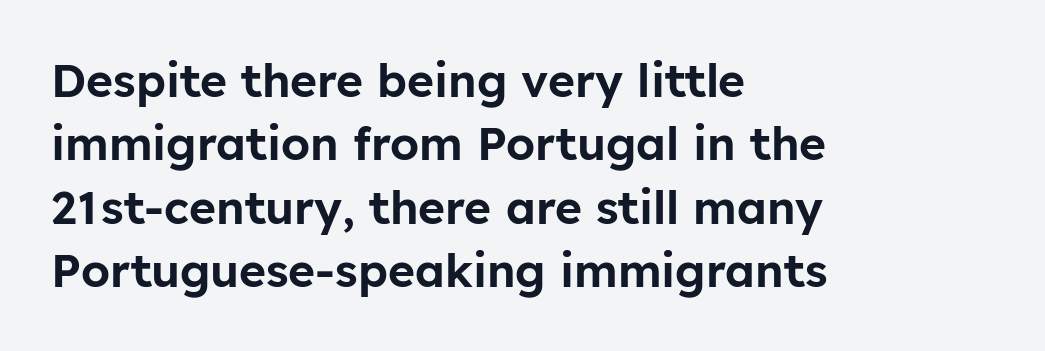
Q: Is the text italic (slanted)? A: No, it is upright.
Q: Is the typeface a serif or a sans-serif typeface? A: Sans-serif.
Q: Is the text underlined? A: No.
Q: How is the paragraph aligned? A: Left-aligned.
Q: Is the spacing between letters normal or unusually wide? A: Normal.
Q: Is the spacing between lines tight, normal or loose? A: Normal.
Q: Width (condensed, normal, or wide)? A: Normal.
Q: Stroke contrast? A: Low.
Q: x-height? A: Medium.
Q: Monospaced? A: No.
